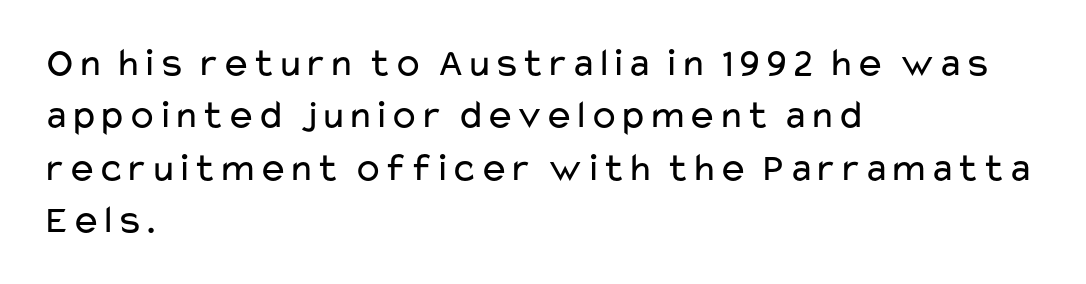
Note: no serifs on the glyphs. Notice how the stems are strictly vertical — no italics here. The line texture is even and compact thanks to regular tracking. Rows of type keep a routine distance in the vertical direction. Type without underlining.
